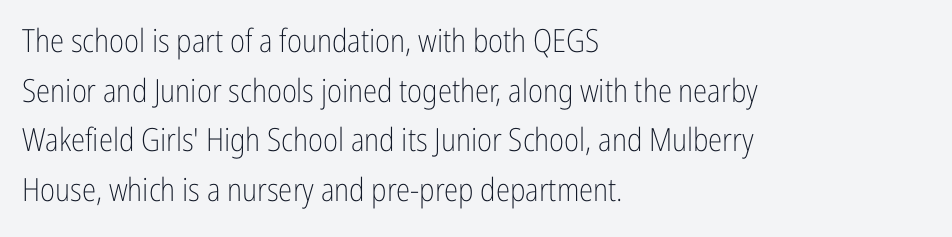
{"serif": "no", "italic": "no", "bold": "no", "weight": "light", "width": "condensed", "stroke_contrast": "low", "x_height": "medium", "monospaced": "no", "underline": "no", "align": "left", "line_spacing": "normal", "line_spacing_ratio": 1.55, "letter_spacing": "normal", "letter_spacing_em": 0.0, "glyph_px": 32}
